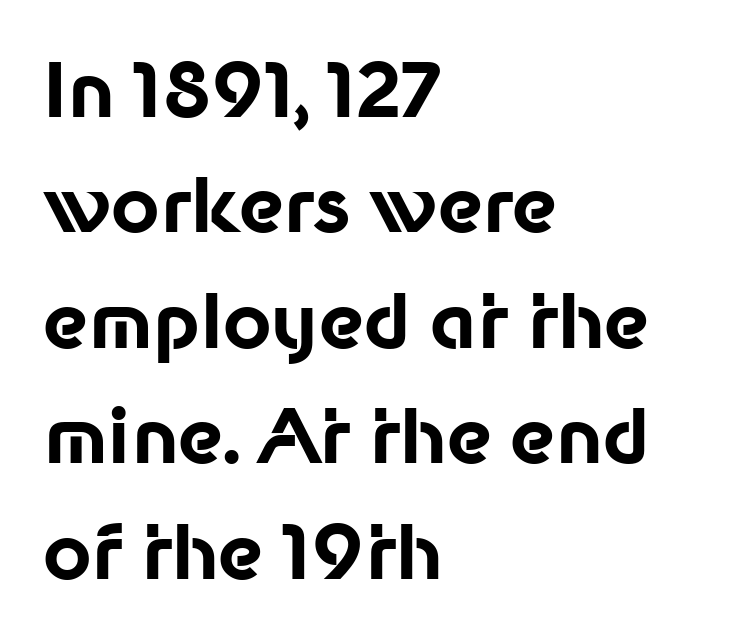
Check the space under the baseline: it is left empty. Rendered with straight, roman letterforms. Is this a fixed-width face? No — the glyphs have proportional, varying widths. The block of text has a typical density, with ordinary space between rows. Does the weight exceed regular? Yes, all the way to bold. Does extra space separate the letters? No, they use regular spacing.
